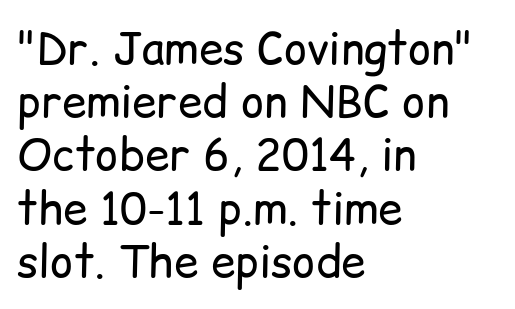
Varying glyph widths throughout — classic text-font behaviour. The typesetting does not lean heavy: it is not bold. To sum up the face: it is a sans, with no serifs. Style check: upright. This rendering features lettering with no underline.
